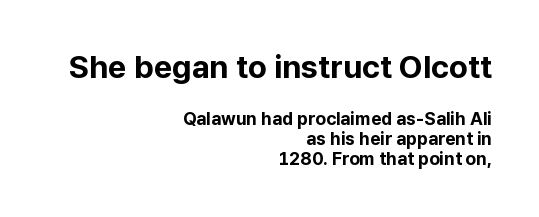
The image shows 32 px bold sans-serif type, upright; set right-aligned, tight line spacing (1.09x), normal letter spacing, not underlined; the first (top) block is 1.78x larger; low stroke contrast and a medium x-height.
